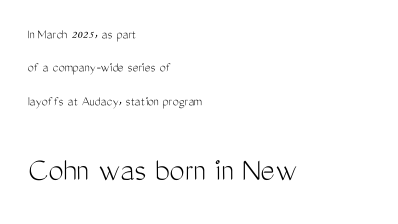
Q: Is the text bold? A: No.
Q: Is the text italic (slanted)? A: No, it is upright.
Q: Is the typeface a serif or a sans-serif typeface? A: Sans-serif.
Q: Is the text underlined? A: No.
Q: How is the paragraph aligned? A: Left-aligned.
Q: Is the spacing between letters normal or unusually wide? A: Normal.
Q: Is the spacing between lines tight, normal or loose? A: Loose.
Q: Which block of text is set in a larger size, the first (top) or the second (bottom)? A: The second (bottom) one.
Q: Width (condensed, normal, or wide)? A: Condensed.
Q: Stroke contrast? A: Medium.
Q: x-height? A: Medium.
Q: Monospaced? A: No.
